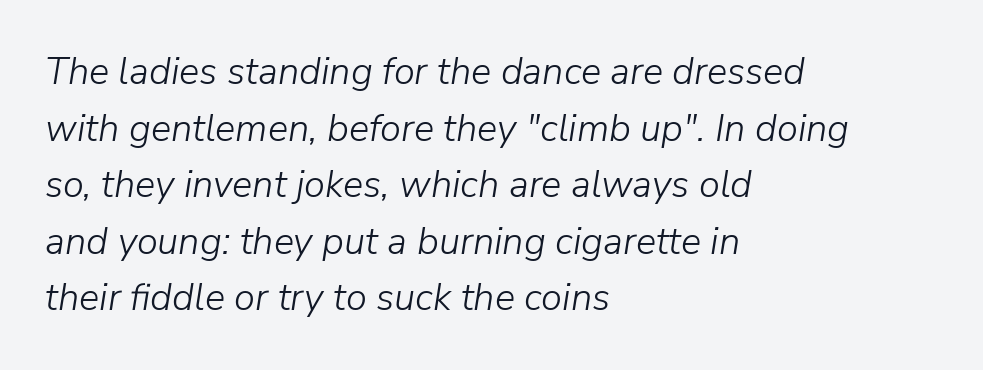
The passage shown stacks its lines at a standard gap. Character widths vary here, with narrow letters taking less room than wide ones. A quiet, ordinary-to-light weight characterises the typeface. It's the slanting kind of type.
